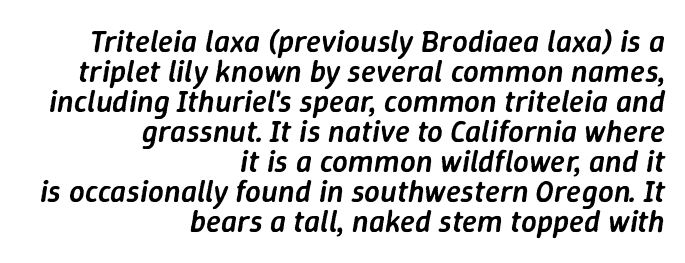
Each new line begins almost immediately beneath the previous one. Decoration check: the copy has no underline. Quick note: italic. The letters advance in unequal steps, a hallmark of proportional type.
